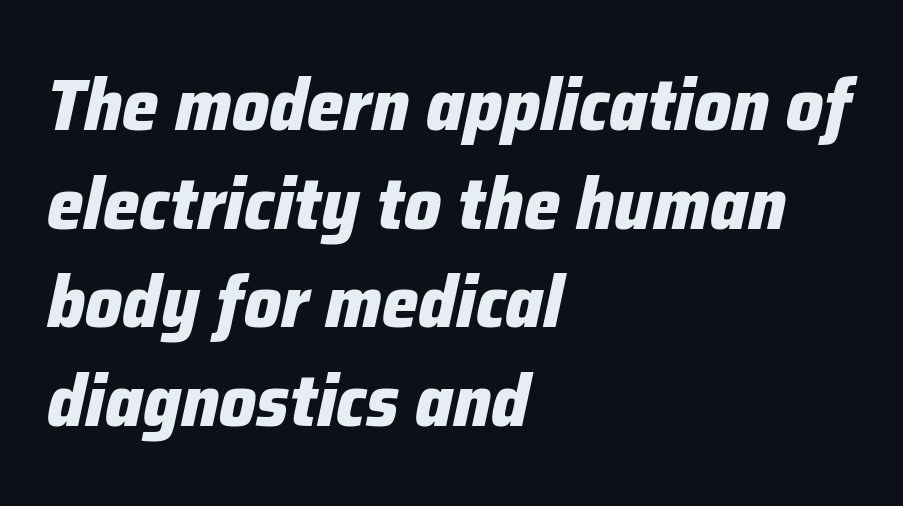
Q: Is the text bold? A: Yes.
Q: Is the text italic (slanted)? A: Yes, it leans right by about 12 degrees.
Q: Is the text underlined? A: No.
Q: How is the paragraph aligned? A: Left-aligned.
Q: Is the spacing between letters normal or unusually wide? A: Normal.
Q: Is the spacing between lines tight, normal or loose? A: Normal.
Q: Width (condensed, normal, or wide)? A: Normal.
Q: Stroke contrast? A: Low.
Q: x-height? A: Medium.
Q: Monospaced? A: No.
